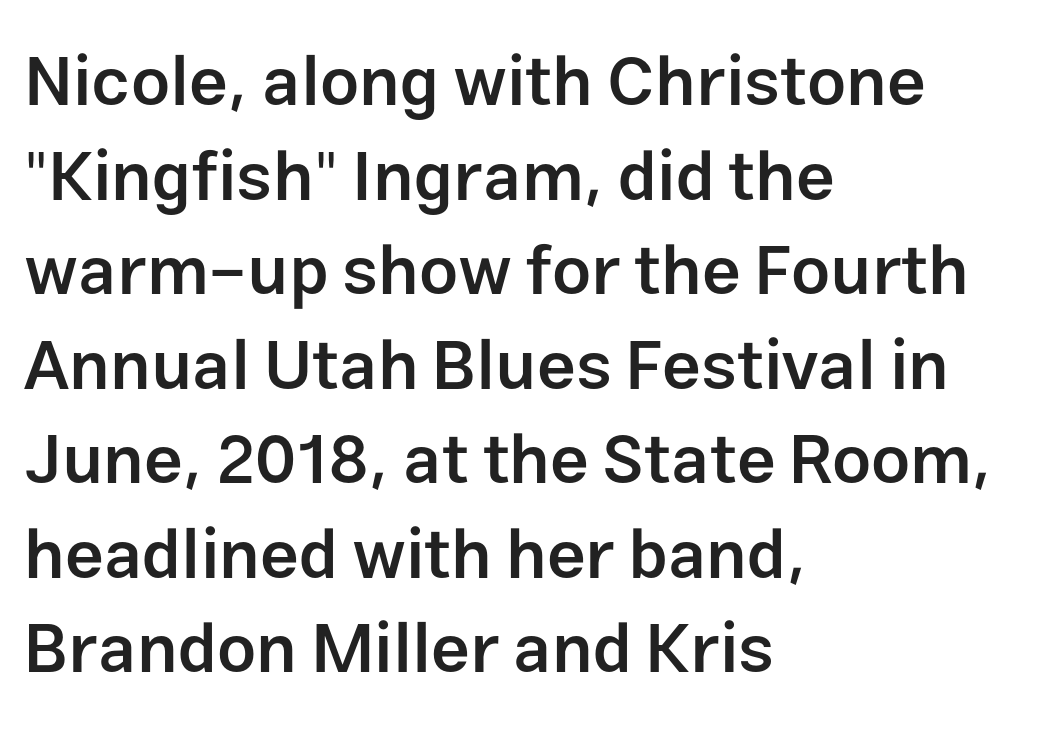
Q: Is the text bold? A: Semi-bold.
Q: Is the text italic (slanted)? A: No, it is upright.
Q: Is the typeface a serif or a sans-serif typeface? A: Sans-serif.
Q: Is the text underlined? A: No.
Q: How is the paragraph aligned? A: Left-aligned.
Q: Is the spacing between letters normal or unusually wide? A: Normal.
Q: Is the spacing between lines tight, normal or loose? A: Normal.
Q: Width (condensed, normal, or wide)? A: Normal.
Q: Stroke contrast? A: Low.
Q: x-height? A: Medium.
Q: Monospaced? A: No.
